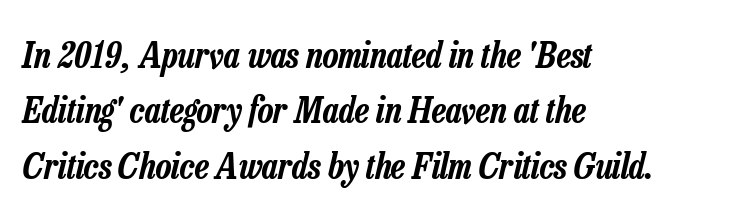
Q: Is the text italic (slanted)? A: Yes, it leans right by about 13 degrees.
Q: Is the text underlined? A: No.
Q: How is the paragraph aligned? A: Left-aligned.
Q: Is the spacing between letters normal or unusually wide? A: Normal.
Q: Is the spacing between lines tight, normal or loose? A: Normal.
Q: Width (condensed, normal, or wide)? A: Condensed.
Q: Stroke contrast? A: Low.
Q: x-height? A: Medium.
Q: Monospaced? A: No.
